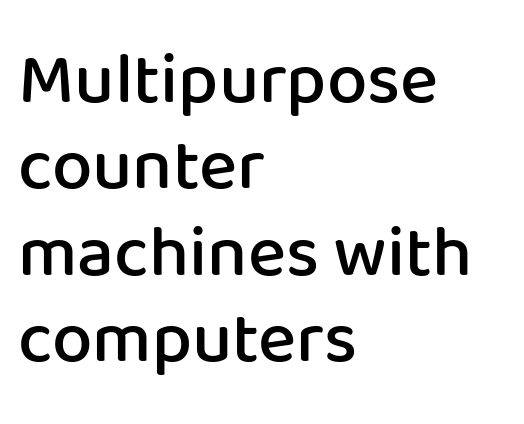
Honestly, there is no underline to notice here at all. The face used here is proportionally spaced, like ordinary book or web type. Designer's note — italics off, roman on. What weight is shown? A semibold, between regular and bold. Casual observation: everything's shoved over to the left.
